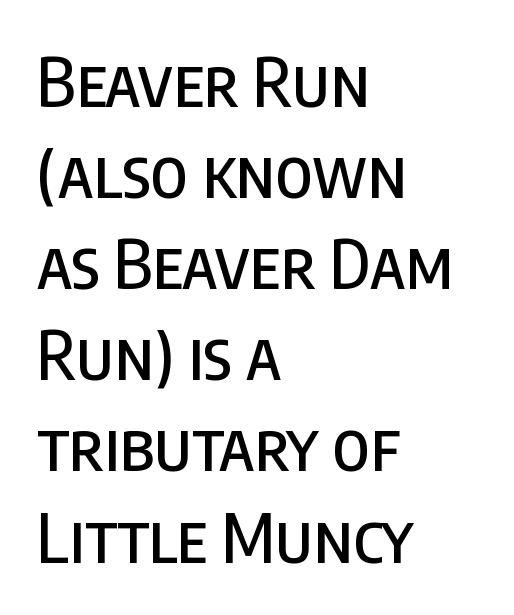
{"serif": "no", "italic": "no", "width": "condensed", "stroke_contrast": "low", "x_height": "large", "monospaced": "no", "underline": "no", "align": "left", "line_spacing": "normal", "line_spacing_ratio": 1.36, "letter_spacing": "normal", "letter_spacing_em": 0.0, "glyph_px": 67}
